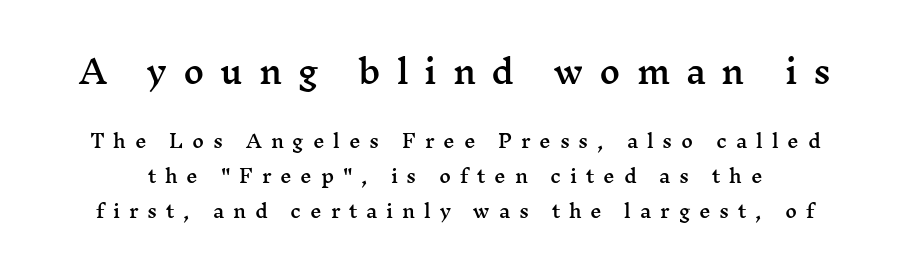
The image shows 32 px wide serif type, upright; set centered, loose line spacing (1.95x), unusually wide letter spacing (+0.49 em), not underlined; the first (top) block is 1.78x larger; medium stroke contrast and a medium x-height.
